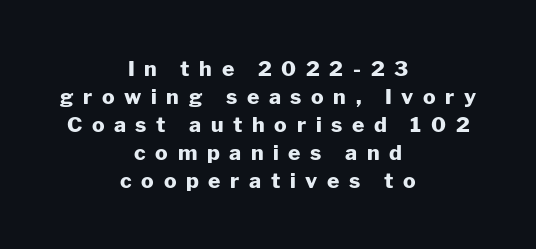
Nope, not italic — everything's standing straight. Notice how the passage keeps no hard edge, just a central spine. Each row of text sits above clean, open space. You could only call the tracking loose — the letters float apart. The sample has been set heavy, in full bold.
